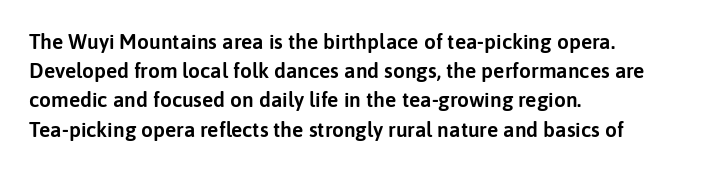
Q: Is the text italic (slanted)? A: No, it is upright.
Q: Is the text underlined? A: No.
Q: How is the paragraph aligned? A: Left-aligned.
Q: Is the spacing between letters normal or unusually wide? A: Normal.
Q: Is the spacing between lines tight, normal or loose? A: Normal.
